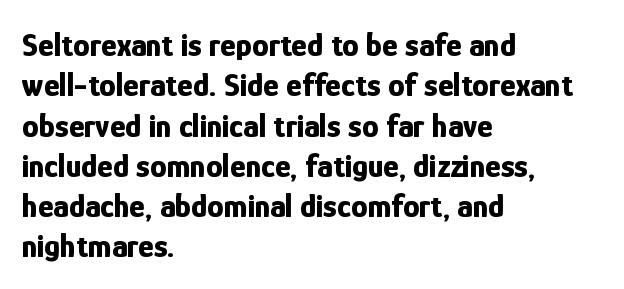
{"serif": "no", "italic": "no", "bold": "yes", "weight": "bold", "width": "condensed", "stroke_contrast": "low", "x_height": "medium", "monospaced": "no", "underline": "no", "align": "left", "line_spacing_ratio": 1.22, "letter_spacing": "normal", "letter_spacing_em": 0.0, "glyph_px": 33}
